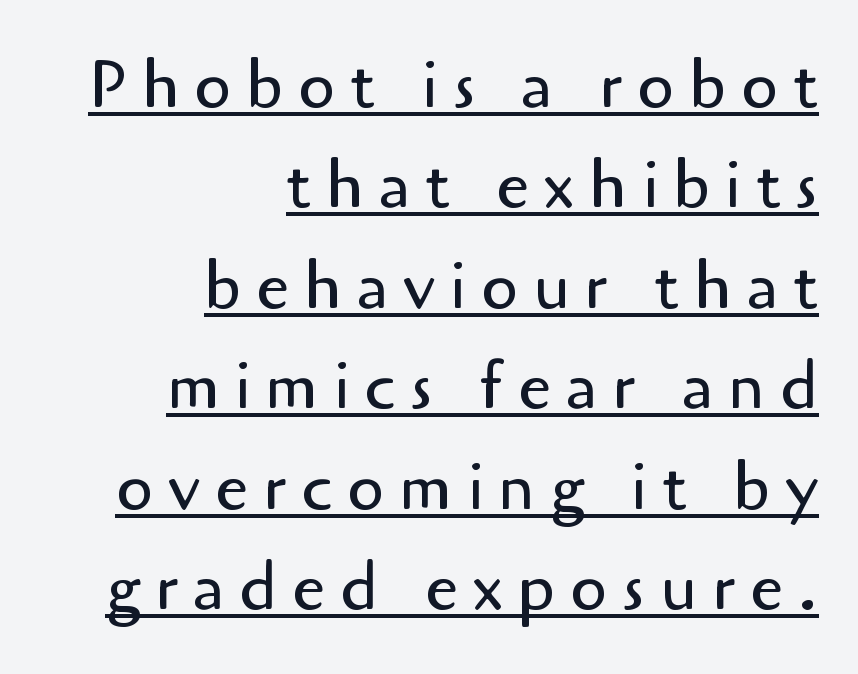
Q: Is the text bold? A: No.
Q: Is the text italic (slanted)? A: No, it is upright.
Q: Is the typeface a serif or a sans-serif typeface? A: Sans-serif.
Q: Is the text underlined? A: Yes.
Q: How is the paragraph aligned? A: Right-aligned.
Q: Is the spacing between letters normal or unusually wide? A: Unusually wide.
Q: Is the spacing between lines tight, normal or loose? A: Normal.
Q: Width (condensed, normal, or wide)? A: Normal.
Q: Stroke contrast? A: Low.
Q: x-height? A: Small.
Q: Monospaced? A: No.
